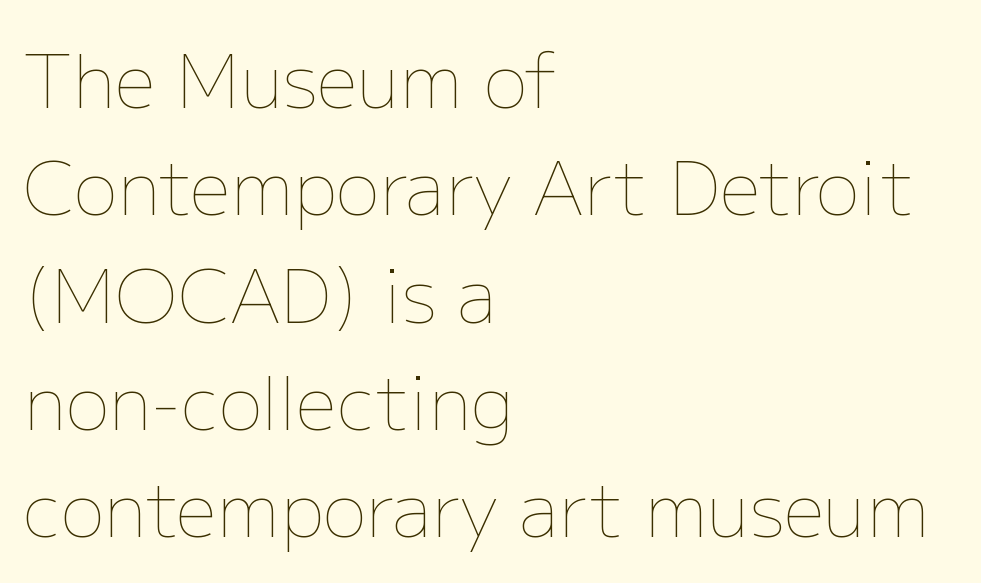
The image shows 73 px thin type, upright; set left-aligned, normal line spacing (1.47x), normal letter spacing, not underlined; low stroke contrast and a medium x-height.
